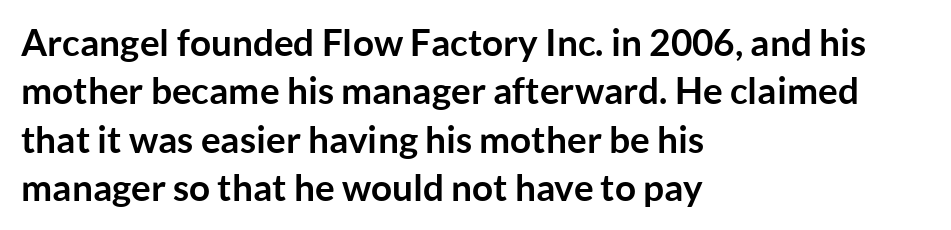
{"serif": "no", "italic": "no", "bold": "yes", "weight": "semibold", "width": "normal", "stroke_contrast": "low", "x_height": "medium", "monospaced": "no", "underline": "no", "align": "left", "line_spacing": "normal", "line_spacing_ratio": 1.31, "letter_spacing": "normal", "letter_spacing_em": 0.0, "glyph_px": 37}
